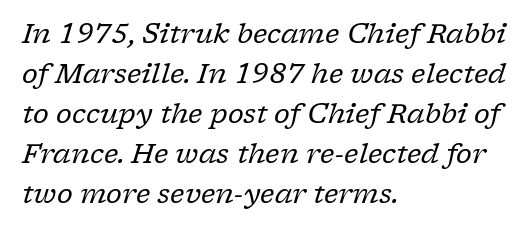
The image shows 27 px text type, italic (leaning right); set left-aligned, normal line spacing (1.48x), normal letter spacing, not underlined.
